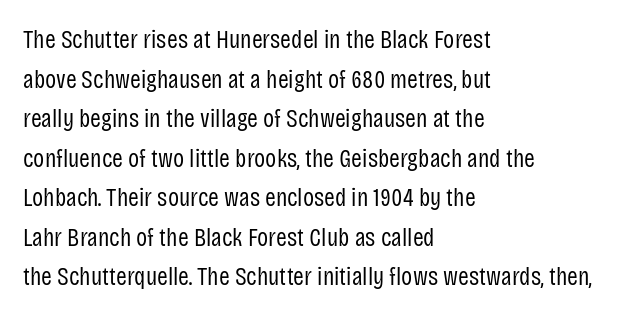
Q: Is the text bold? A: No.
Q: Is the text italic (slanted)? A: No, it is upright.
Q: Is the text underlined? A: No.
Q: How is the paragraph aligned? A: Left-aligned.
Q: Is the spacing between letters normal or unusually wide? A: Normal.
Q: Is the spacing between lines tight, normal or loose? A: Normal.
